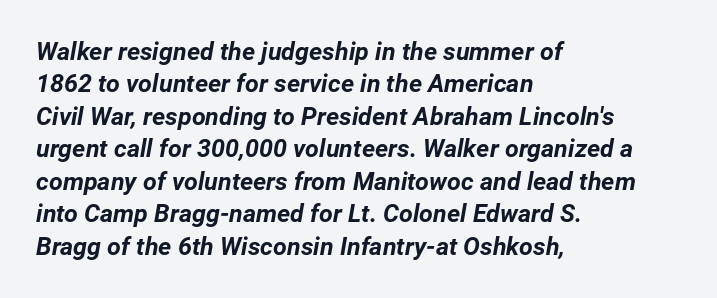
Q: Is the text bold? A: Yes.
Q: Is the text italic (slanted)? A: Yes, it leans right by about 12 degrees.
Q: Is the text underlined? A: No.
Q: How is the paragraph aligned? A: Left-aligned.
Q: Is the spacing between letters normal or unusually wide? A: Normal.
Q: Is the spacing between lines tight, normal or loose? A: Normal.
